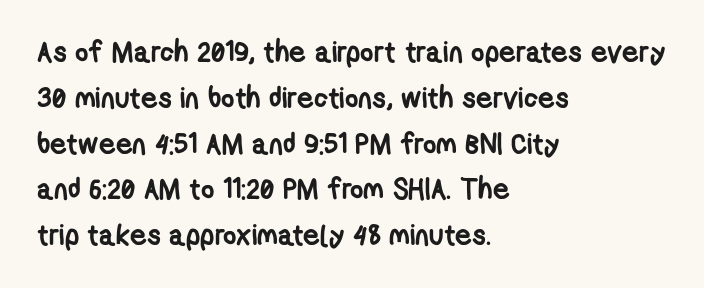
Successive baselines arrive at the customary interval. In terms of weight, the rendering is a true, heavy bold. The passage shown has conventional tracking throughout. The text block is weighted toward the left margin, trailing off unevenly rightward. The passage shown is typed in a proportional face where columns would drift. The space beneath each line is pristine and unruled.
